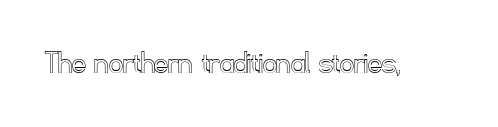
Type without underlining. Characters remain perfectly vertical along every line. This sample uses plain, unmodified letter spacing. The letters advance in unequal steps, a hallmark of proportional type.
